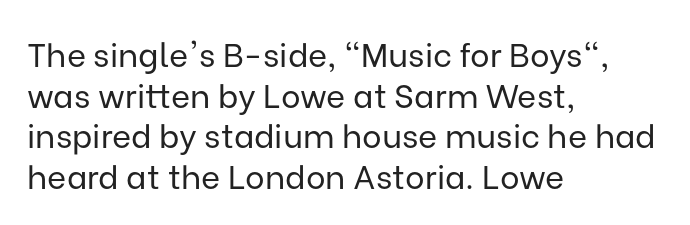
Every stem runs plumb, perpendicular to the baseline. Beneath every word, the page is bare. The weight would be labelled regular, book, light, or lighter still. The passage shown is typed in a proportional face where columns would drift. Stroke terminals: plain, sans-serif. Letter spacing: default.
